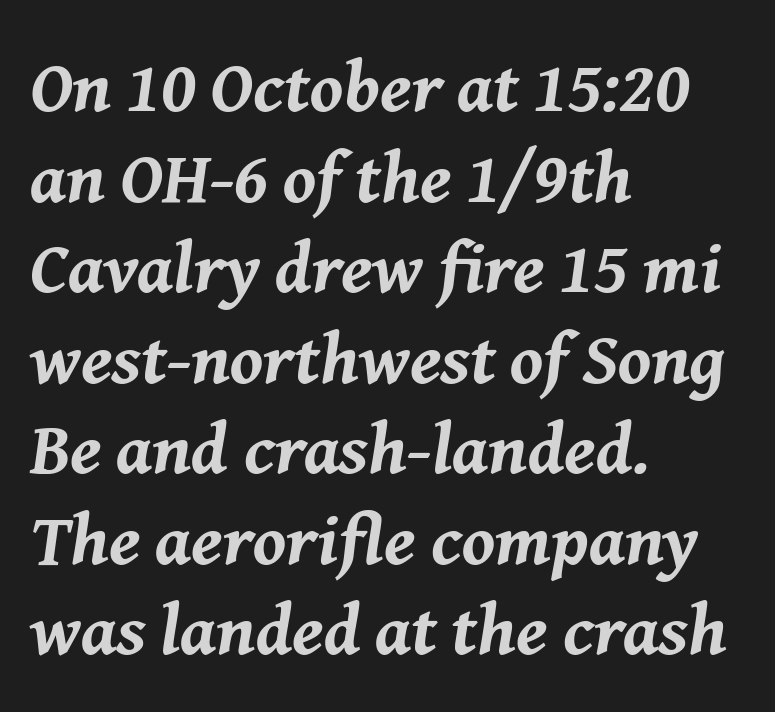
Q: Is the text bold? A: Yes.
Q: Is the text italic (slanted)? A: Yes, it leans right by about 8 degrees.
Q: Is the text underlined? A: No.
Q: How is the paragraph aligned? A: Left-aligned.
Q: Is the spacing between letters normal or unusually wide? A: Normal.
Q: Width (condensed, normal, or wide)? A: Normal.
Q: Stroke contrast? A: Medium.
Q: x-height? A: Medium.
Q: Monospaced? A: No.
